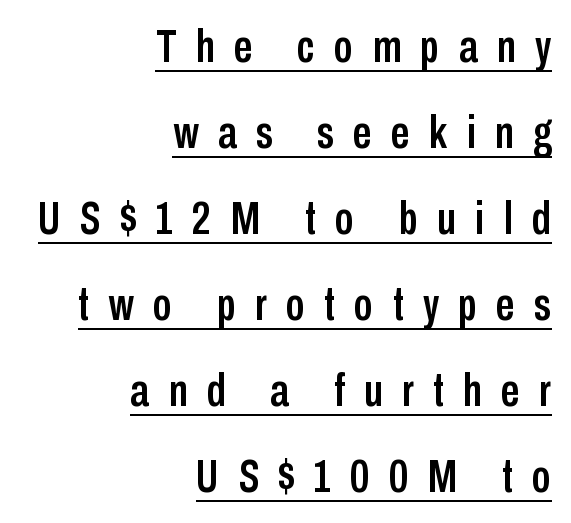
Q: Is the text italic (slanted)? A: No, it is upright.
Q: Is the typeface a serif or a sans-serif typeface? A: Sans-serif.
Q: Is the text underlined? A: Yes.
Q: How is the paragraph aligned? A: Right-aligned.
Q: Is the spacing between letters normal or unusually wide? A: Unusually wide.
Q: Width (condensed, normal, or wide)? A: Condensed.
Q: Stroke contrast? A: Low.
Q: x-height? A: Medium.
Q: Monospaced? A: No.
